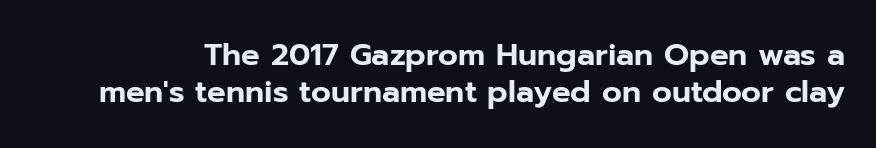
{"serif": "no", "italic": "no", "width": "normal", "stroke_contrast": "low", "x_height": "medium", "monospaced": "no", "underline": "no", "line_spacing_ratio": 1.2, "letter_spacing": "normal", "letter_spacing_em": 0.0, "glyph_px": 31}
